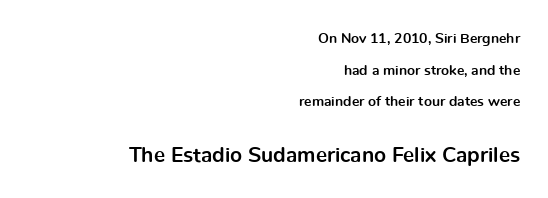
Q: Is the text bold? A: Yes.
Q: Is the text italic (slanted)? A: No, it is upright.
Q: Is the text underlined? A: No.
Q: How is the paragraph aligned? A: Right-aligned.
Q: Is the spacing between letters normal or unusually wide? A: Normal.
Q: Is the spacing between lines tight, normal or loose? A: Loose.
Q: Which block of text is set in a larger size, the first (top) or the second (bottom)? A: The second (bottom) one.
